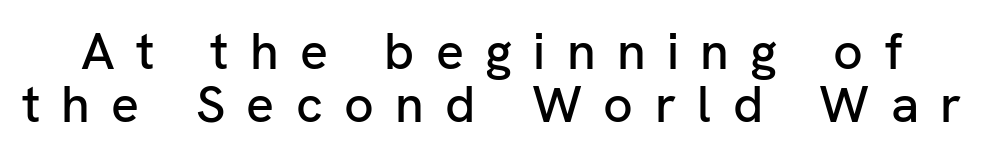
{"serif": "no", "italic": "no", "width": "normal", "stroke_contrast": "low", "x_height": "medium", "monospaced": "no", "underline": "no", "line_spacing": "tight", "line_spacing_ratio": 1.02, "letter_spacing": "wide", "letter_spacing_em": 0.41, "glyph_px": 52}
